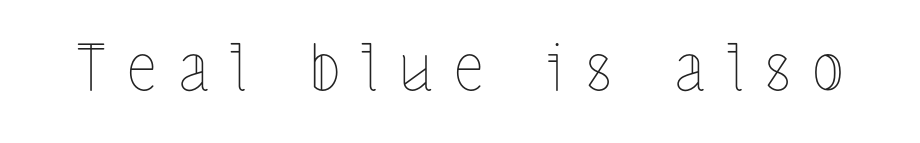
The image shows 64 px thin, condensed type, upright; set unusually wide letter spacing (+0.35 em), not underlined; a medium x-height.
